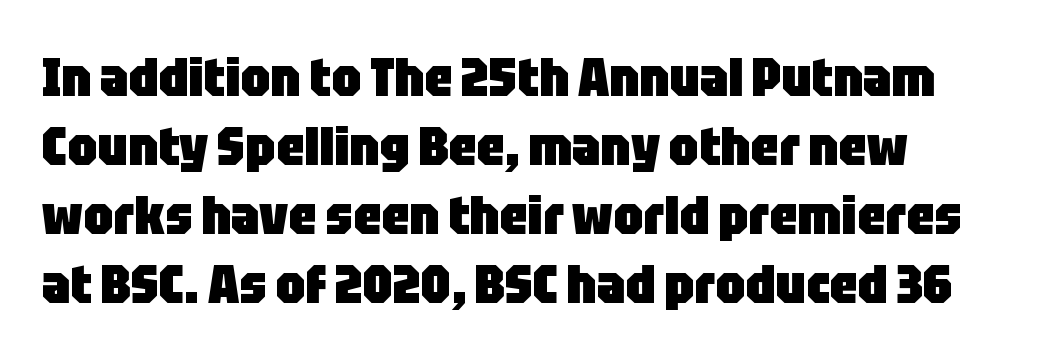
{"serif": "no", "italic": "no", "bold": "yes", "weight": "heavy", "width": "condensed", "stroke_contrast": "low", "x_height": "large", "monospaced": "no", "underline": "no", "align": "left", "line_spacing": "normal", "line_spacing_ratio": 1.28, "letter_spacing": "normal", "letter_spacing_em": 0.0, "glyph_px": 54}
